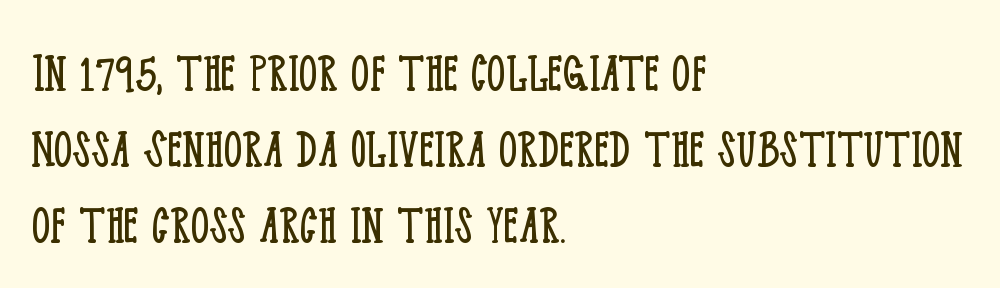
Q: Is the text bold? A: No.
Q: Is the text italic (slanted)? A: No, it is upright.
Q: Is the typeface a serif or a sans-serif typeface? A: Serif.
Q: Is the text underlined? A: No.
Q: How is the paragraph aligned? A: Left-aligned.
Q: Is the spacing between letters normal or unusually wide? A: Normal.
Q: Is the spacing between lines tight, normal or loose? A: Normal.
Q: Width (condensed, normal, or wide)? A: Condensed.
Q: Stroke contrast? A: Low.
Q: x-height? A: Large.
Q: Monospaced? A: No.
